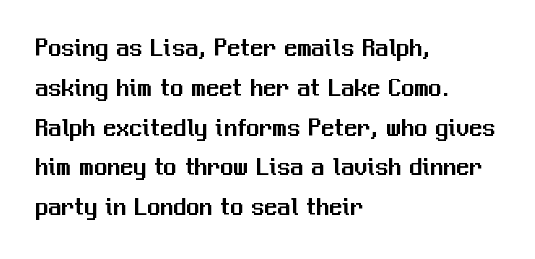
The image shows 26 px text type, upright; set left-aligned, normal line spacing (1.53x), normal letter spacing, not underlined.
